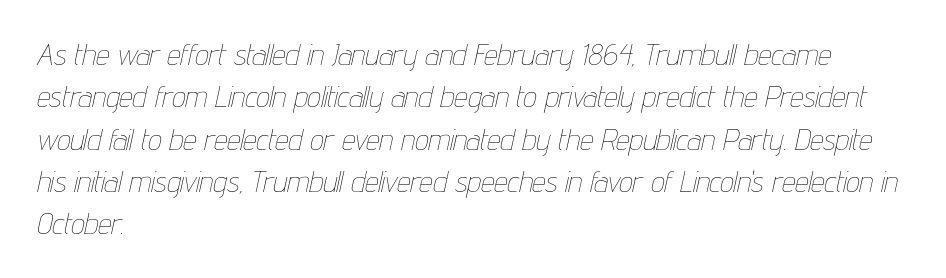
Q: Is the text bold? A: No.
Q: Is the text italic (slanted)? A: Yes, it leans right by about 12 degrees.
Q: Is the text underlined? A: No.
Q: How is the paragraph aligned? A: Left-aligned.
Q: Is the spacing between letters normal or unusually wide? A: Normal.
Q: Is the spacing between lines tight, normal or loose? A: Normal.
Q: Width (condensed, normal, or wide)? A: Condensed.
Q: Stroke contrast? A: Low.
Q: x-height? A: Medium.
Q: Monospaced? A: No.
